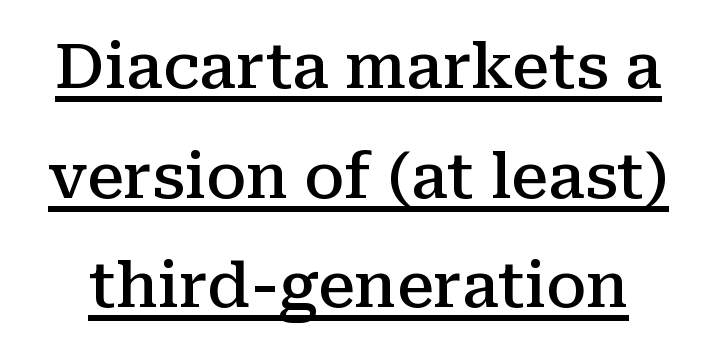
Q: Is the text bold? A: Semi-bold.
Q: Is the text italic (slanted)? A: No, it is upright.
Q: Is the typeface a serif or a sans-serif typeface? A: Serif.
Q: Is the text underlined? A: Yes.
Q: Is the spacing between letters normal or unusually wide? A: Normal.
Q: Width (condensed, normal, or wide)? A: Normal.
Q: Stroke contrast? A: Medium.
Q: x-height? A: Medium.
Q: Monospaced? A: No.
